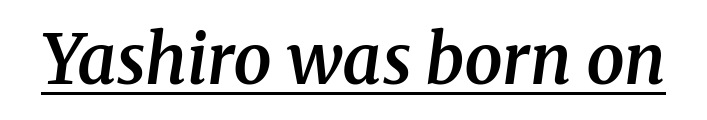
Caption: standard tracking, unaltered. The rendering uses a semibold face; strokes are thickened but not to full bold. Is this a fixed-width face? No — the glyphs have proportional, varying widths. The lettering is marked with a stroke running underneath it.
